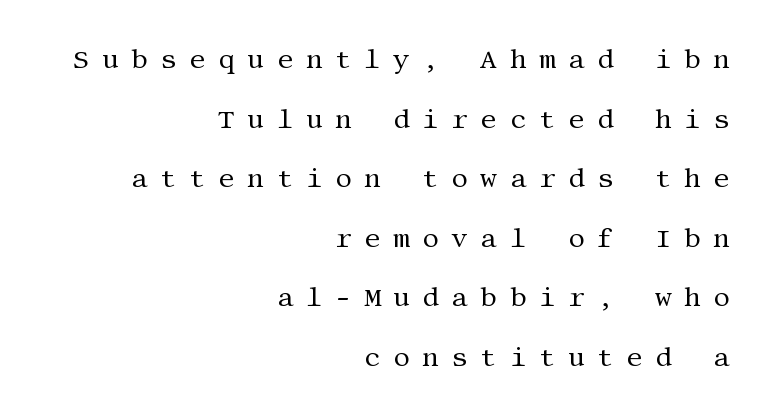
Loosely led — the rows are spread out. You can tell it's not italic because the verticals are truly vertical. The foot of each line stays bare and open. Teacher's note: observe the even right margin — that is flush-right alignment.
